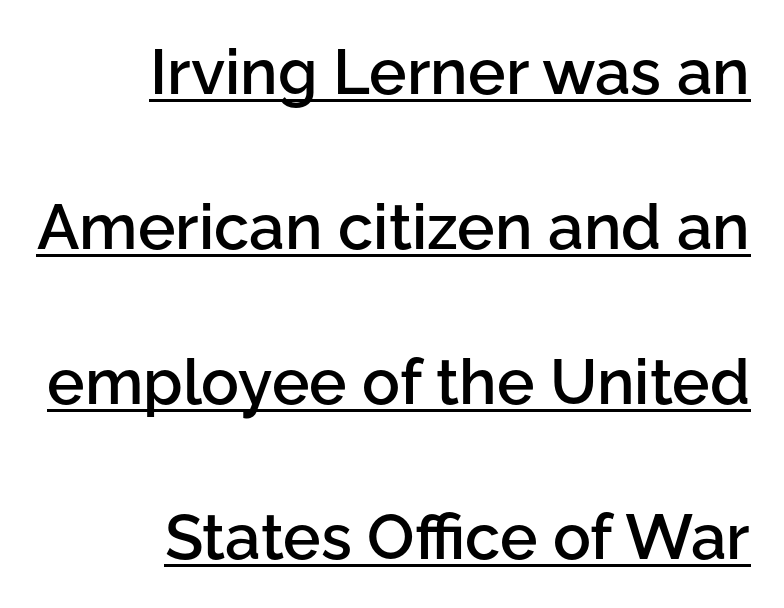
The font is running at a semibold setting, under full bold. Baseline-to-baseline distance is far greater than the letter height. Each word holds together tightly as a unit, with standard inter-letter gaps. This is underlined copy, the kind a proofreader might mark for attention. Nope, not italic — everything's standing straight. The compositor pushed each line to the right boundary.
